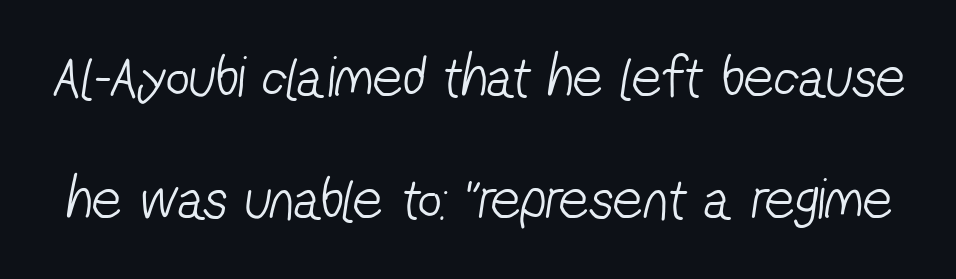
The image shows 59 px light, condensed sans-serif type; set loose line spacing (2.07x), normal letter spacing, not underlined; low stroke contrast and a medium x-height.
